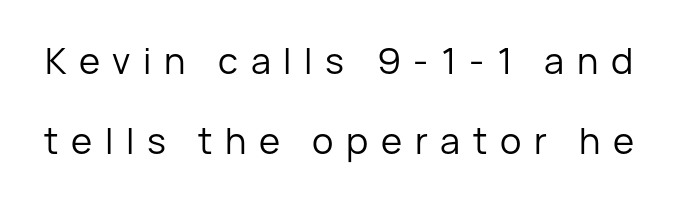
The image shows 36 px regular-weight sans-serif type, upright; set loose line spacing (2.21x), unusually wide letter spacing (+0.35 em), not underlined; low stroke contrast and a medium x-height.
